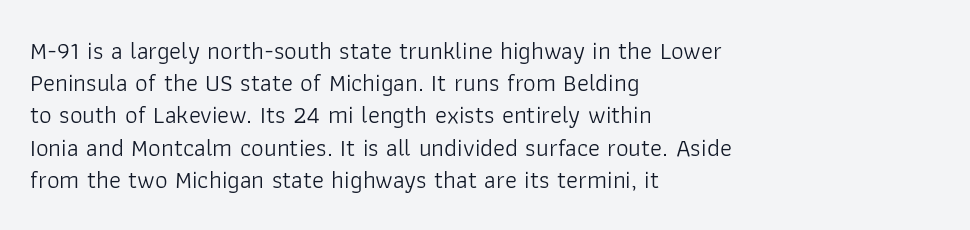
{"italic": "no", "bold": "no", "underline": "no", "align": "left", "line_spacing": "normal", "line_spacing_ratio": 1.29, "letter_spacing": "normal", "letter_spacing_em": 0.0, "glyph_px": 25}
